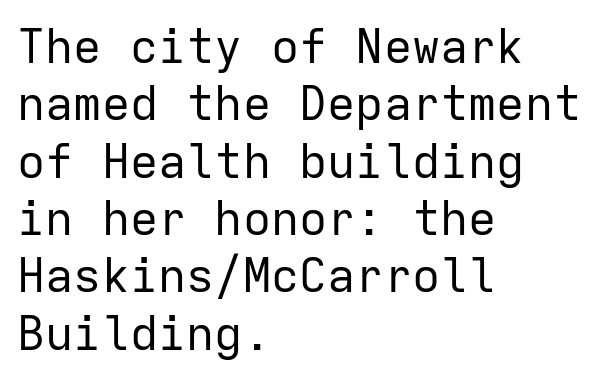
Q: Is the text bold? A: No.
Q: Is the text italic (slanted)? A: No, it is upright.
Q: Is the typeface a serif or a sans-serif typeface? A: Sans-serif.
Q: Is the text underlined? A: No.
Q: How is the paragraph aligned? A: Left-aligned.
Q: Is the spacing between letters normal or unusually wide? A: Normal.
Q: Width (condensed, normal, or wide)? A: Normal.
Q: Stroke contrast? A: Low.
Q: x-height? A: Medium.
Q: Monospaced? A: Yes.
